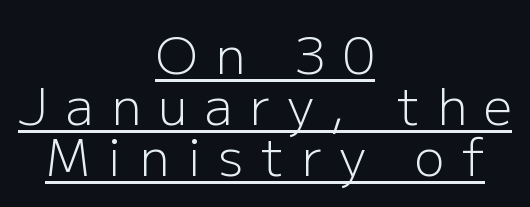
Q: Is the text bold? A: No.
Q: Is the text italic (slanted)? A: No, it is upright.
Q: Is the typeface a serif or a sans-serif typeface? A: Sans-serif.
Q: Is the text underlined? A: Yes.
Q: How is the paragraph aligned? A: Centered.
Q: Is the spacing between letters normal or unusually wide? A: Unusually wide.
Q: Is the spacing between lines tight, normal or loose? A: Tight.
Q: Width (condensed, normal, or wide)? A: Normal.
Q: Stroke contrast? A: Low.
Q: x-height? A: Medium.
Q: Monospaced? A: No.
